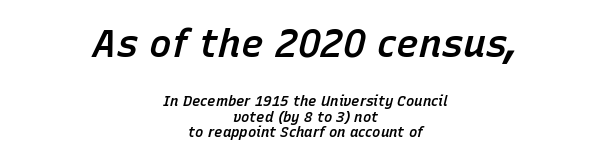
The image shows 38 px semibold type, italic (leaning right); set centered, tight line spacing (1.1x), normal letter spacing, not underlined; the first (top) block is 2.71x larger; low stroke contrast and a medium x-height.
